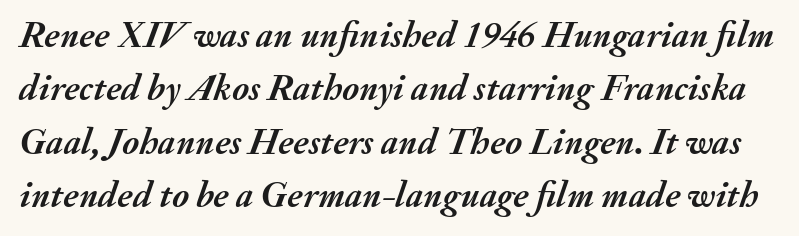
Is this a fixed-width face? No — the glyphs have proportional, varying widths. The passage shown has conventional tracking throughout. Descenders hang freely into open space. There's an unmistakable incline to the writing here.
